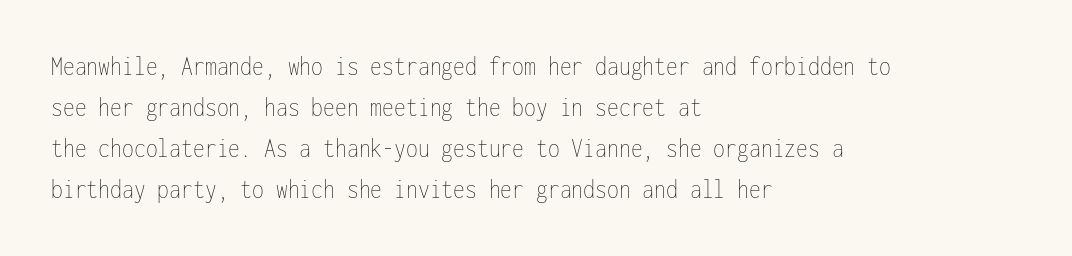
The image shows 27 px text type, upright; set left-aligned, normal line spacing (1.52x), normal letter spacing, not underlined.
